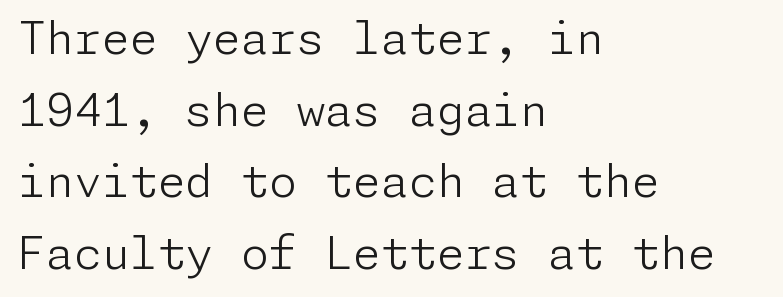
This block has exactly the height ordinary leading produces. Which margin do the lines hug? The left one — the right edge is uneven. What kind of face is this? One without serifs — a sans. Caption: standard tracking, unaltered. When letters stand straight like this, we call the style roman or upright.
